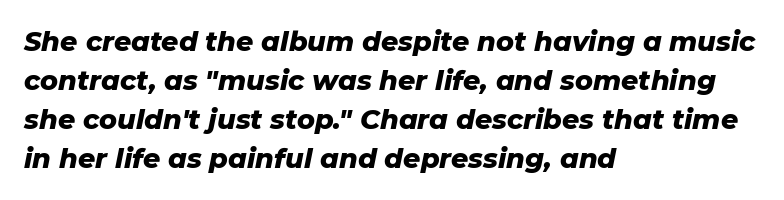
{"italic": "yes", "lean": "right", "slant_degrees": 11, "bold": "yes", "underline": "no", "align": "left", "line_spacing": "normal", "line_spacing_ratio": 1.45, "letter_spacing": "normal", "letter_spacing_em": 0.0, "glyph_px": 27}
